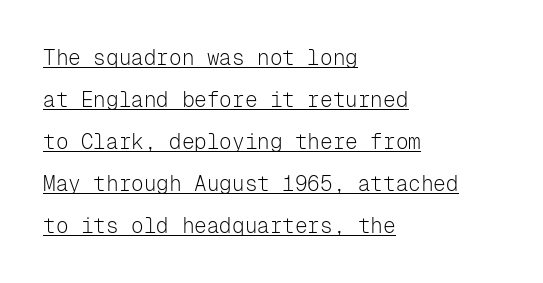
Q: Is the text bold? A: No.
Q: Is the text italic (slanted)? A: No, it is upright.
Q: Is the text underlined? A: Yes.
Q: How is the paragraph aligned? A: Left-aligned.
Q: Is the spacing between letters normal or unusually wide? A: Normal.
Q: Is the spacing between lines tight, normal or loose? A: Loose.
